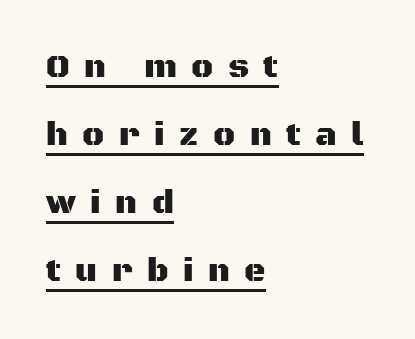
The image shows 33 px sans-serif type, upright; set left-aligned, loose line spacing (2.06x), unusually wide letter spacing (+0.44 em), underlined; medium stroke contrast and a large x-height.
